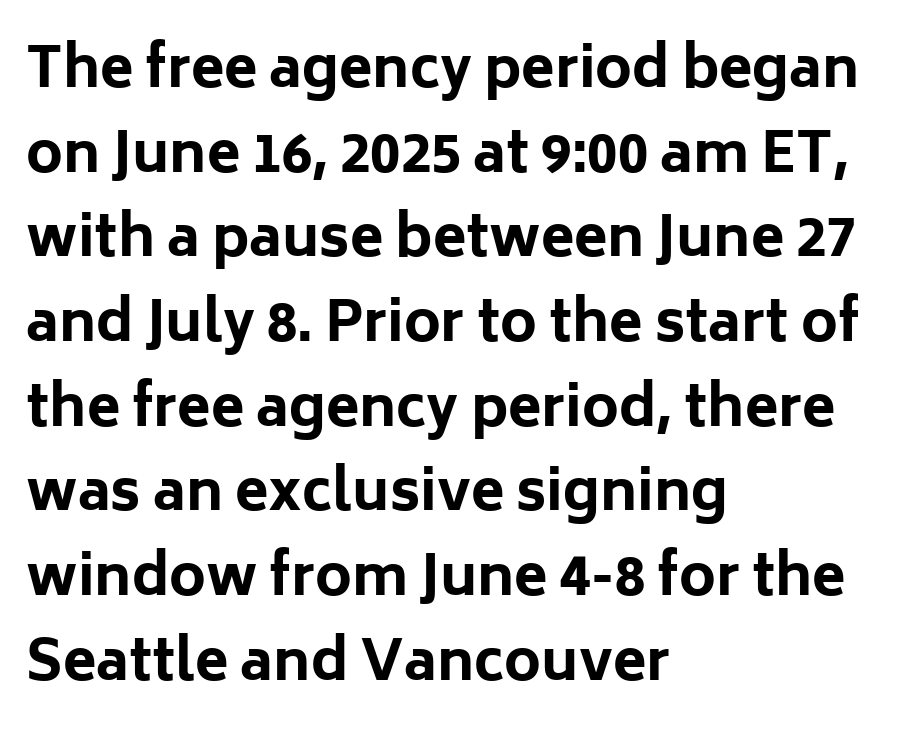
{"serif": "no", "italic": "no", "bold": "yes", "weight": "bold", "width": "normal", "stroke_contrast": "low", "x_height": "medium", "monospaced": "no", "underline": "no", "align": "left", "line_spacing": "normal", "line_spacing_ratio": 1.54, "letter_spacing": "normal", "letter_spacing_em": 0.0, "glyph_px": 55}
